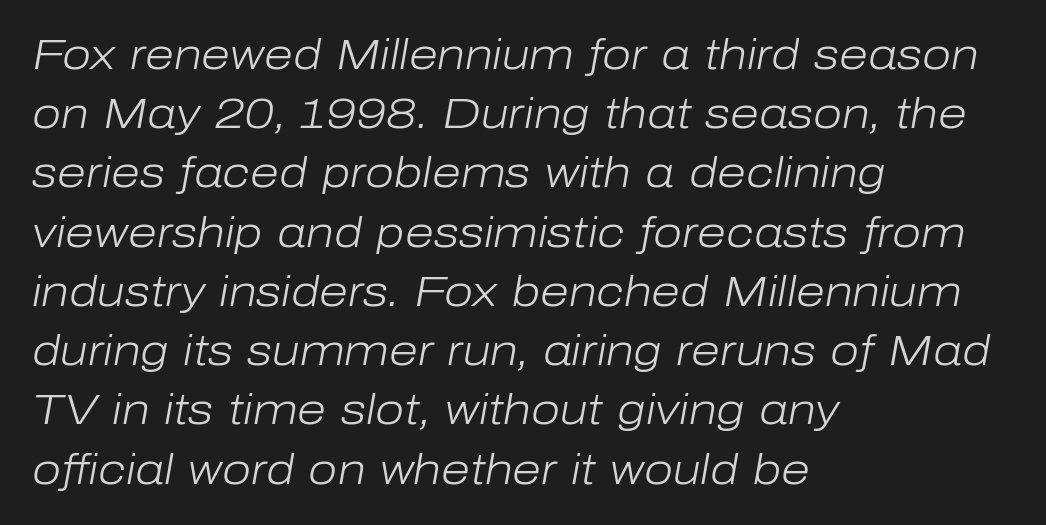
The image shows 42 px light type, italic (leaning right); set left-aligned, normal line spacing (1.41x), normal letter spacing, not underlined; low stroke contrast and a medium x-height.
